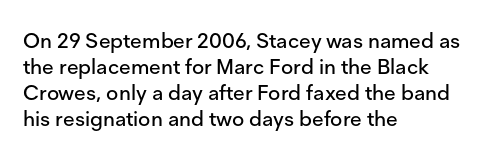
The typesetter chose a ragged-right arrangement here. The type sits square on the baseline with zero lean. There is no visible air inserted between adjacent glyphs. Has an underline been added? It has not.
